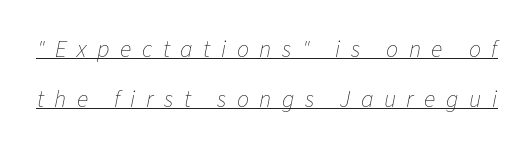
The image shows 24 px text type, italic (leaning right); set loose line spacing (2.1x), unusually wide letter spacing (+0.44 em), underlined.
